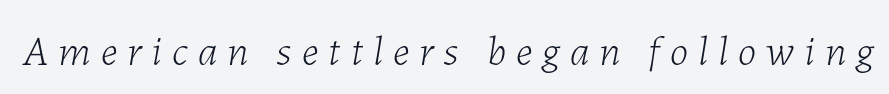
Q: Is the text bold? A: No.
Q: Is the text italic (slanted)? A: Yes, it leans right by about 7 degrees.
Q: Is the text underlined? A: No.
Q: Is the spacing between letters normal or unusually wide? A: Unusually wide.
Q: Width (condensed, normal, or wide)? A: Normal.
Q: Stroke contrast? A: Low.
Q: x-height? A: Medium.
Q: Monospaced? A: No.
